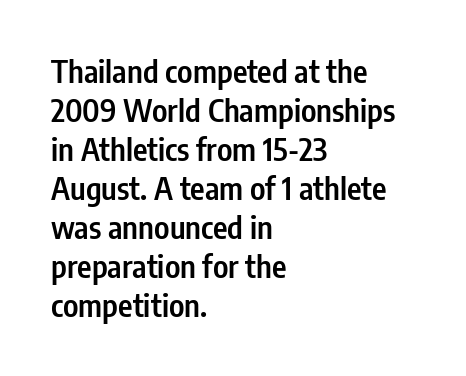
{"serif": "no", "italic": "no", "bold": "semi", "weight": "semibold", "width": "condensed", "stroke_contrast": "low", "x_height": "medium", "monospaced": "no", "underline": "no", "align": "left", "line_spacing": "normal", "line_spacing_ratio": 1.26, "letter_spacing": "normal", "letter_spacing_em": 0.0, "glyph_px": 31}
